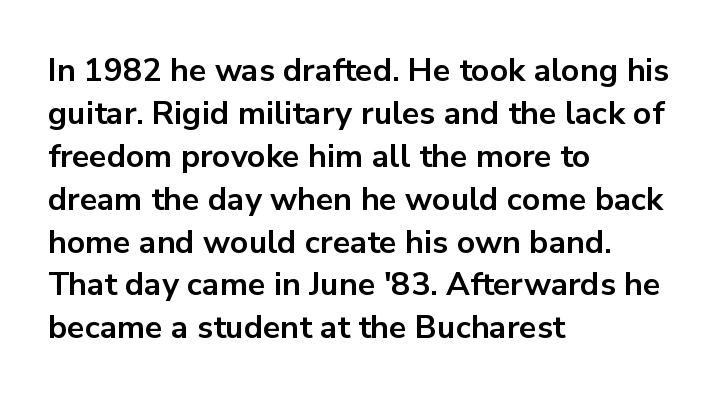
The image shows 32 px bold sans-serif type, upright; set left-aligned, normal line spacing (1.34x), normal letter spacing, not underlined; low stroke contrast and a medium x-height.
